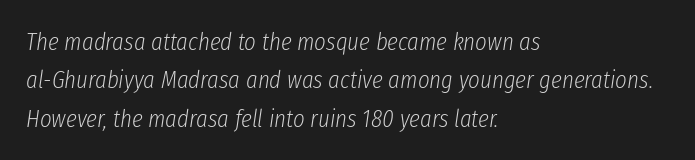
Q: Is the text bold? A: No.
Q: Is the text italic (slanted)? A: Yes, it leans right by about 8 degrees.
Q: Is the text underlined? A: No.
Q: How is the paragraph aligned? A: Left-aligned.
Q: Is the spacing between letters normal or unusually wide? A: Normal.
Q: Is the spacing between lines tight, normal or loose? A: Normal.
